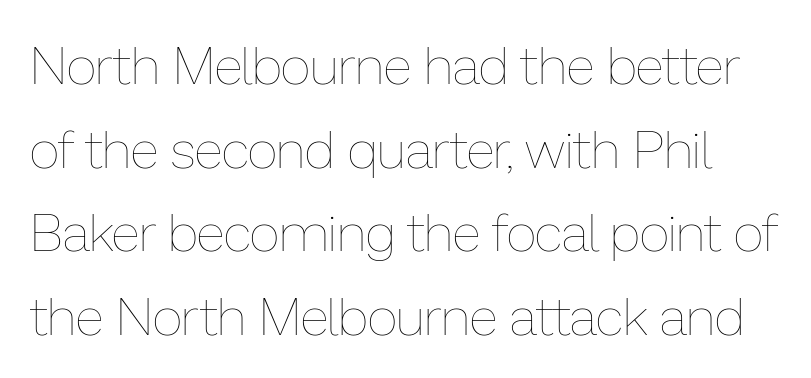
The image shows 53 px thin type, upright; set normal line spacing (1.58x), normal letter spacing, not underlined; low stroke contrast and a medium x-height.
